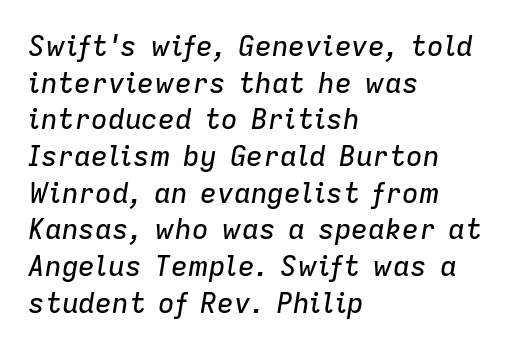
The image shows 28 px text type, italic (leaning right); set left-aligned, normal line spacing (1.31x), normal letter spacing, not underlined; low stroke contrast and a medium x-height.
